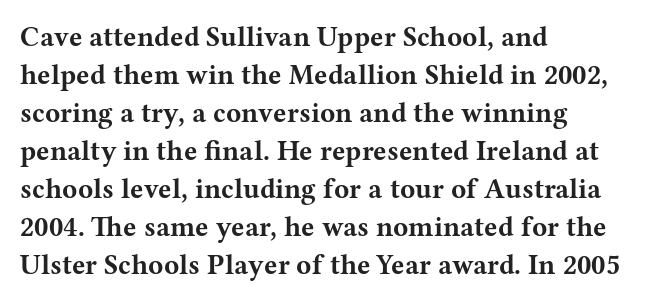
{"serif": "yes", "italic": "no", "bold": "yes", "weight": "bold", "width": "wide", "stroke_contrast": "medium", "x_height": "medium", "monospaced": "no", "underline": "no", "align": "left", "line_spacing": "normal", "line_spacing_ratio": 1.36, "letter_spacing": "normal", "letter_spacing_em": 0.0, "glyph_px": 28}
